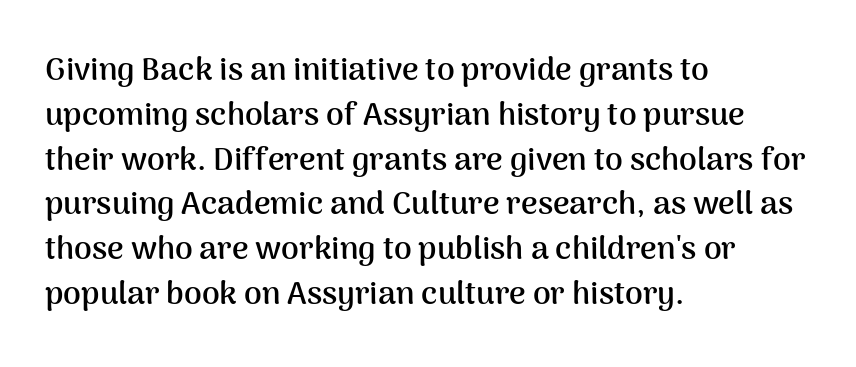
{"serif": "no", "italic": "no", "bold": "yes", "weight": "semibold", "width": "normal", "stroke_contrast": "medium", "x_height": "medium", "monospaced": "no", "underline": "no", "align": "left", "line_spacing": "normal", "line_spacing_ratio": 1.4, "letter_spacing": "normal", "letter_spacing_em": 0.0, "glyph_px": 32}
